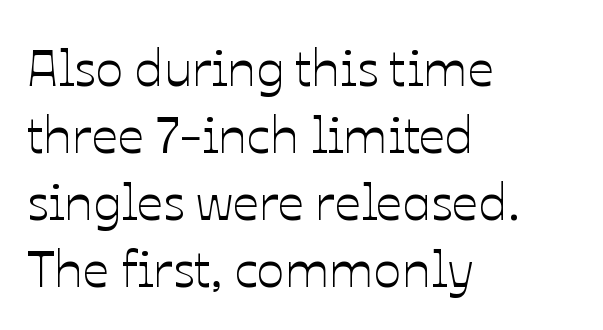
Q: Is the text italic (slanted)? A: No, it is upright.
Q: Is the text underlined? A: No.
Q: How is the paragraph aligned? A: Left-aligned.
Q: Is the spacing between letters normal or unusually wide? A: Normal.
Q: Is the spacing between lines tight, normal or loose? A: Normal.
Q: Width (condensed, normal, or wide)? A: Normal.
Q: Stroke contrast? A: Low.
Q: x-height? A: Medium.
Q: Monospaced? A: No.
